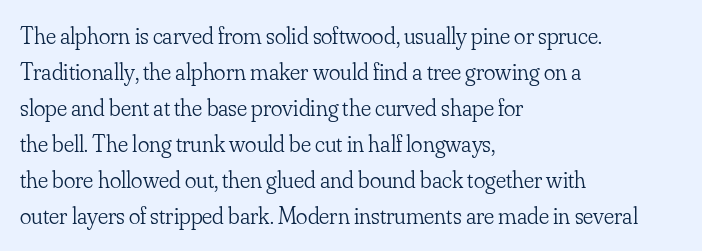
Q: Is the text bold? A: No.
Q: Is the text italic (slanted)? A: No, it is upright.
Q: Is the text underlined? A: No.
Q: How is the paragraph aligned? A: Left-aligned.
Q: Is the spacing between letters normal or unusually wide? A: Normal.
Q: Is the spacing between lines tight, normal or loose? A: Normal.
